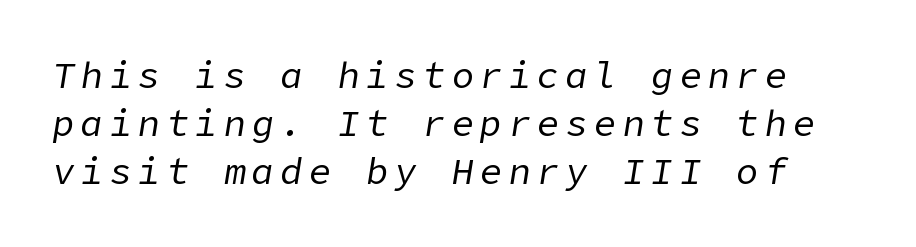
The image shows 37 px regular-weight type, italic (leaning right); set normal line spacing (1.3x), not underlined; low stroke contrast and a medium x-height.
